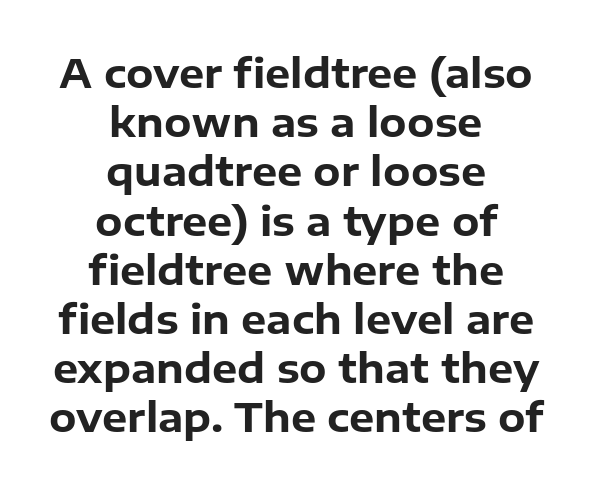
Q: Is the text bold? A: Yes.
Q: Is the text italic (slanted)? A: No, it is upright.
Q: Is the typeface a serif or a sans-serif typeface? A: Sans-serif.
Q: Is the text underlined? A: No.
Q: How is the paragraph aligned? A: Centered.
Q: Is the spacing between letters normal or unusually wide? A: Normal.
Q: Width (condensed, normal, or wide)? A: Normal.
Q: Stroke contrast? A: Low.
Q: x-height? A: Medium.
Q: Monospaced? A: No.
